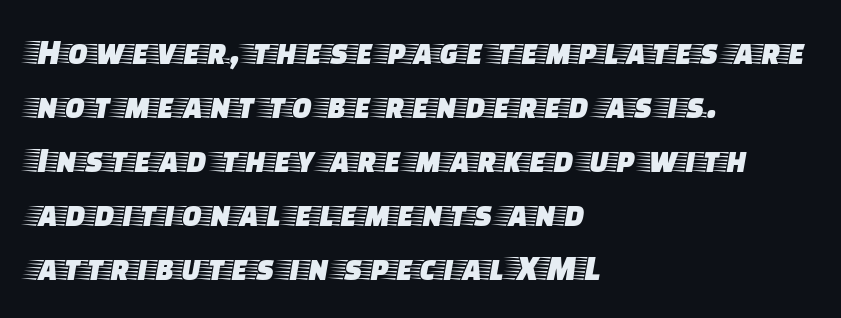
Observe the serifs anchoring each vertical stroke in this sample. Students, observe: this is what conventionally led text looks like. The passage shown has conventional tracking throughout. Line starts are locked; line ends wander.
